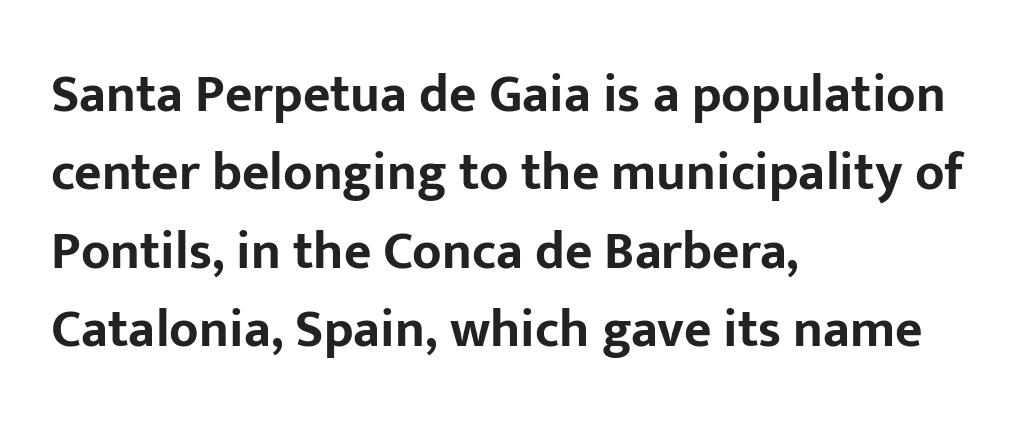
Q: Is the text bold? A: Yes.
Q: Is the text italic (slanted)? A: No, it is upright.
Q: Is the typeface a serif or a sans-serif typeface? A: Sans-serif.
Q: Is the text underlined? A: No.
Q: How is the paragraph aligned? A: Left-aligned.
Q: Is the spacing between letters normal or unusually wide? A: Normal.
Q: Is the spacing between lines tight, normal or loose? A: Normal.
Q: Width (condensed, normal, or wide)? A: Normal.
Q: Stroke contrast? A: Low.
Q: x-height? A: Medium.
Q: Monospaced? A: No.
